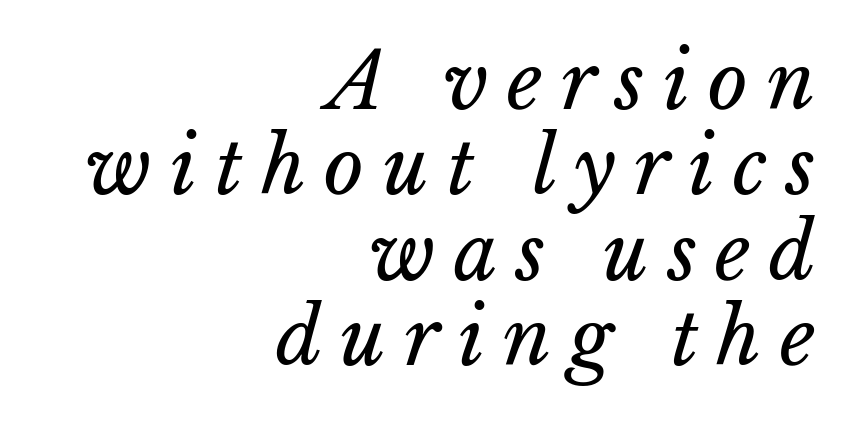
Q: Is the text bold? A: No.
Q: Is the text italic (slanted)? A: Yes, it leans right by about 15 degrees.
Q: Is the text underlined? A: No.
Q: How is the paragraph aligned? A: Right-aligned.
Q: Is the spacing between letters normal or unusually wide? A: Unusually wide.
Q: Is the spacing between lines tight, normal or loose? A: Tight.
Q: Width (condensed, normal, or wide)? A: Normal.
Q: Stroke contrast? A: Low.
Q: x-height? A: Medium.
Q: Monospaced? A: No.
